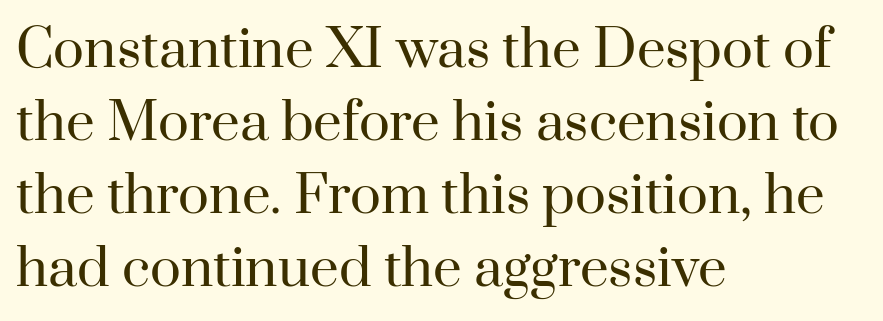
Q: Is the text bold? A: No.
Q: Is the text italic (slanted)? A: No, it is upright.
Q: Is the typeface a serif or a sans-serif typeface? A: Serif.
Q: Is the text underlined? A: No.
Q: How is the paragraph aligned? A: Left-aligned.
Q: Is the spacing between letters normal or unusually wide? A: Normal.
Q: Is the spacing between lines tight, normal or loose? A: Normal.
Q: Width (condensed, normal, or wide)? A: Normal.
Q: Stroke contrast? A: High.
Q: x-height? A: Small.
Q: Monospaced? A: No.
